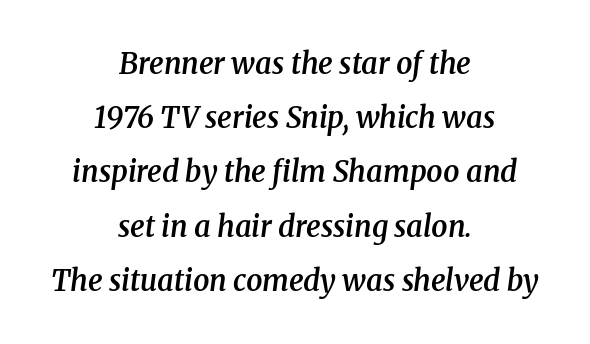
The passage shown is not underscored anywhere. How are the letters spaced? Ordinarily, with no added tracking. I'd describe the lettering as semibold — firm but not a full bold. One-word summary of the alignment: center. Think of a printed novel: that variable character pitch is what you see here. This sample uses an oblique cut, with every glyph tilted off the vertical.
